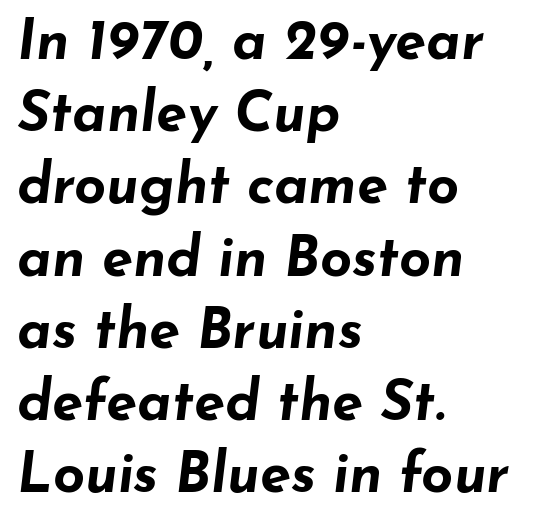
The image shows 56 px bold, wide type, italic (leaning right); set left-aligned, normal line spacing (1.29x), normal letter spacing, not underlined; low stroke contrast and a small x-height.
